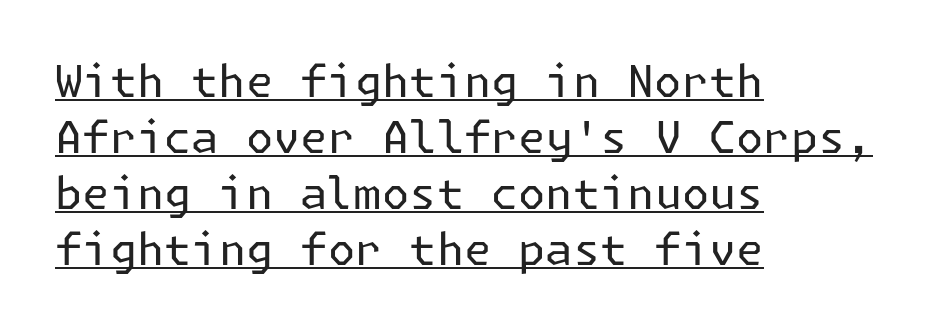
The image shows 44 px regular-weight sans-serif type, upright; set left-aligned, normal line spacing (1.27x), normal letter spacing, underlined; low stroke contrast and a medium x-height.
